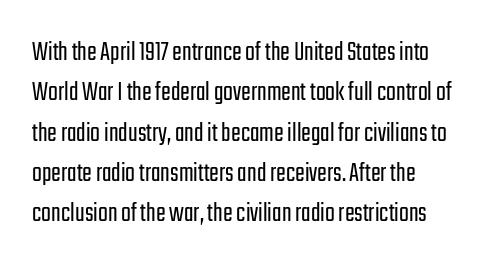
Q: Is the text bold? A: No.
Q: Is the text italic (slanted)? A: No, it is upright.
Q: Is the typeface a serif or a sans-serif typeface? A: Sans-serif.
Q: Is the text underlined? A: No.
Q: How is the paragraph aligned? A: Left-aligned.
Q: Is the spacing between letters normal or unusually wide? A: Normal.
Q: Is the spacing between lines tight, normal or loose? A: Normal.
Q: Width (condensed, normal, or wide)? A: Condensed.
Q: Stroke contrast? A: Low.
Q: x-height? A: Medium.
Q: Monospaced? A: No.
